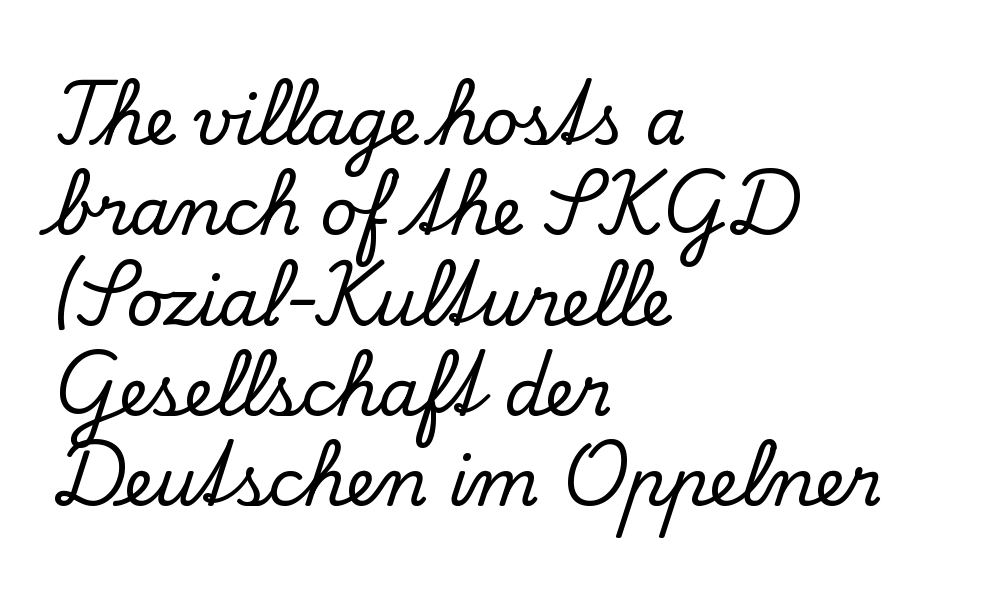
{"serif": "yes", "width": "normal", "stroke_contrast": "low", "x_height": "small", "monospaced": "no", "underline": "no", "align": "left", "line_spacing": "normal", "line_spacing_ratio": 1.39, "letter_spacing": "normal", "letter_spacing_em": 0.0, "glyph_px": 65}
